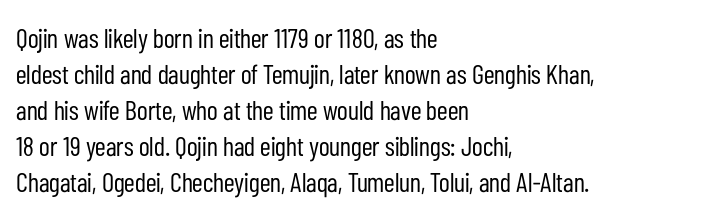
The image shows 27 px text type, upright; set left-aligned, normal line spacing (1.33x), normal letter spacing, not underlined.
